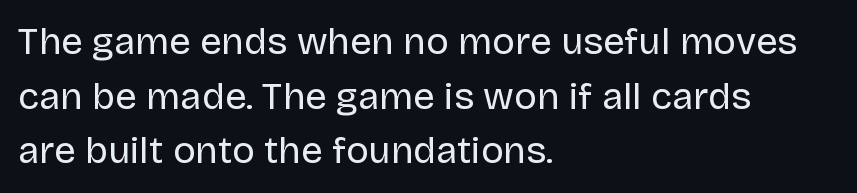
{"serif": "no", "italic": "no", "bold": "no", "weight": "regular", "width": "normal", "stroke_contrast": "low", "x_height": "large", "monospaced": "no", "underline": "no", "align": "left", "line_spacing": "normal", "line_spacing_ratio": 1.44, "letter_spacing": "normal", "letter_spacing_em": 0.0, "glyph_px": 38}
